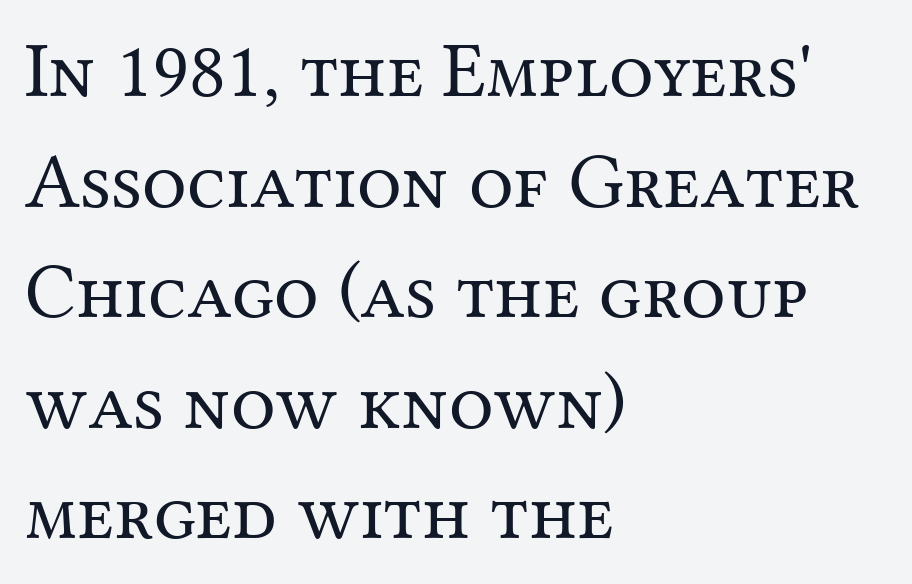
Posture: straight, roman, zero tilt. Note the varied advance widths — an 'i' is clearly narrower than an 'm'. The tracking reads as untouched default to a designer's eye. Type without underlining. Is there much room between lines? A standard amount, neither cramped nor airy.
